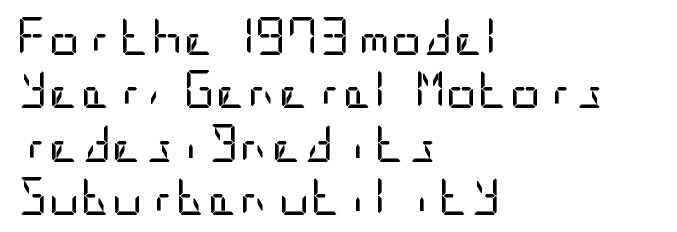
Has an underline been added? It has not. The paragraph has a hard left edge and a soft right edge. Nope, not italic — everything's standing straight. Leading matches the norm, producing a regular column. Is the stroke heavy? The answer is a plain regular-or-lighter.
